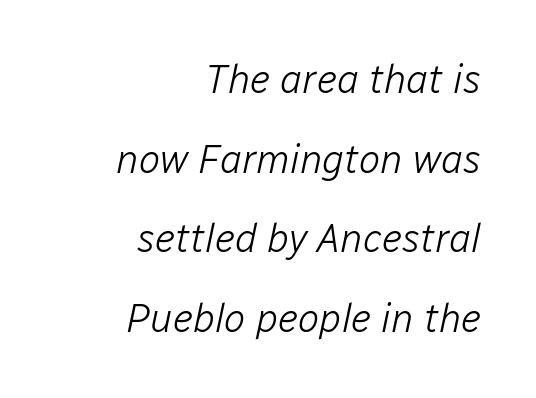
Q: Is the text bold? A: No.
Q: Is the text italic (slanted)? A: Yes, it leans right by about 12 degrees.
Q: Is the text underlined? A: No.
Q: How is the paragraph aligned? A: Right-aligned.
Q: Is the spacing between letters normal or unusually wide? A: Normal.
Q: Is the spacing between lines tight, normal or loose? A: Loose.
Q: Width (condensed, normal, or wide)? A: Normal.
Q: Stroke contrast? A: Low.
Q: x-height? A: Medium.
Q: Monospaced? A: No.
